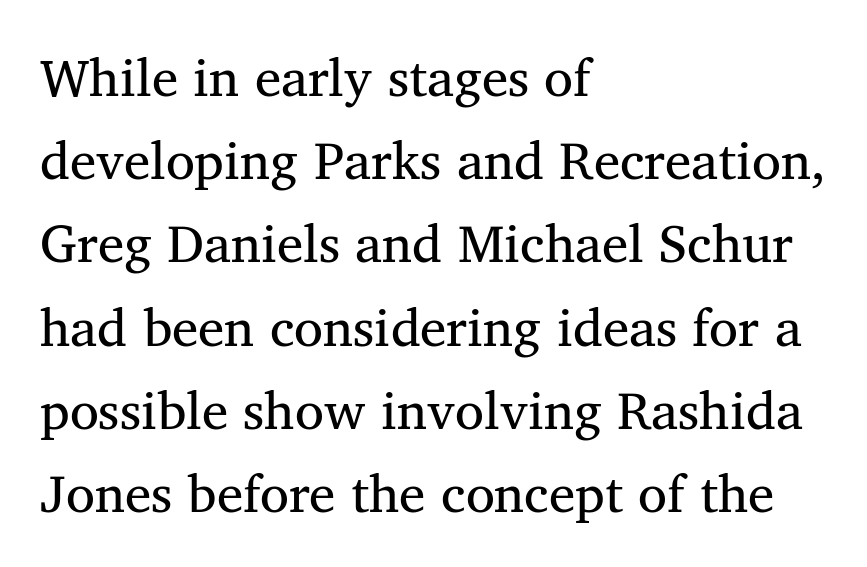
Q: Is the text bold? A: No.
Q: Is the text italic (slanted)? A: No, it is upright.
Q: Is the typeface a serif or a sans-serif typeface? A: Serif.
Q: Is the text underlined? A: No.
Q: How is the paragraph aligned? A: Left-aligned.
Q: Is the spacing between letters normal or unusually wide? A: Normal.
Q: Is the spacing between lines tight, normal or loose? A: Normal.
Q: Width (condensed, normal, or wide)? A: Normal.
Q: Stroke contrast? A: Medium.
Q: x-height? A: Medium.
Q: Monospaced? A: No.
